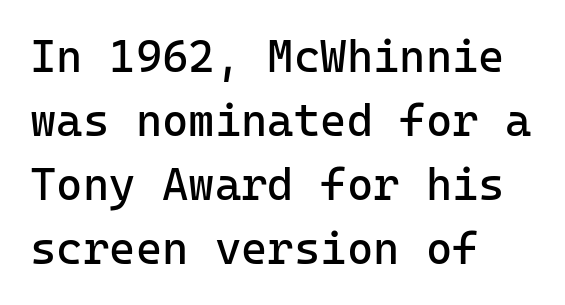
Q: Is the text bold? A: No.
Q: Is the text italic (slanted)? A: No, it is upright.
Q: Is the typeface a serif or a sans-serif typeface? A: Sans-serif.
Q: Is the text underlined? A: No.
Q: How is the paragraph aligned? A: Left-aligned.
Q: Is the spacing between letters normal or unusually wide? A: Normal.
Q: Is the spacing between lines tight, normal or loose? A: Normal.
Q: Width (condensed, normal, or wide)? A: Normal.
Q: Stroke contrast? A: Low.
Q: x-height? A: Medium.
Q: Monospaced? A: Yes.
